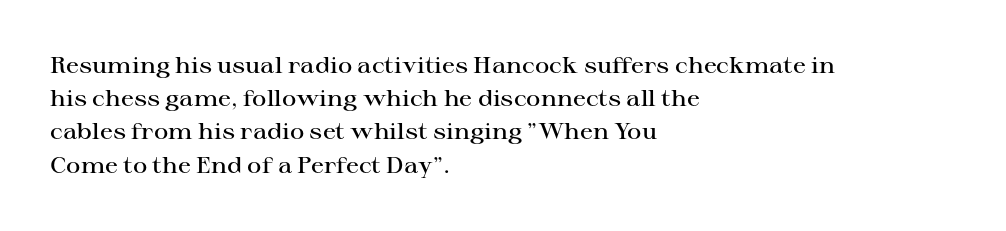
{"italic": "no", "bold": "semi", "underline": "no", "align": "left", "line_spacing": "normal", "line_spacing_ratio": 1.51, "letter_spacing": "normal", "letter_spacing_em": 0.0, "glyph_px": 22}
